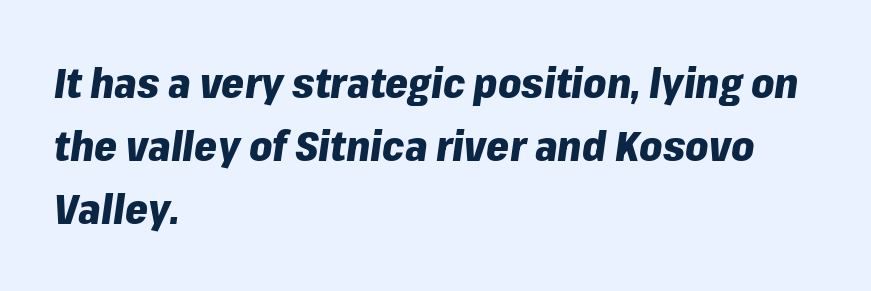
Compared with a centered layout, this one pins lines to the left instead. These lines are rendered in a variable-pitch font. Students, note that the glyphs here touch the page at normal intervals. Heavy, bold letterforms.
